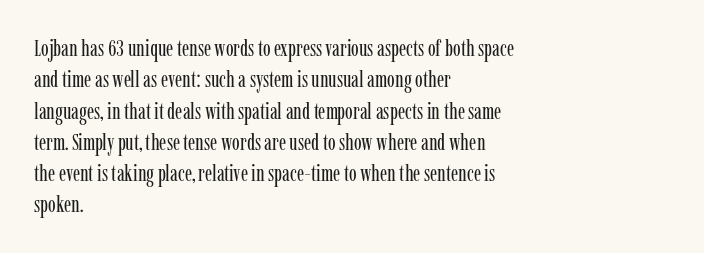
{"italic": "no", "bold": "no", "underline": "no", "align": "left", "line_spacing": "normal", "line_spacing_ratio": 1.36, "letter_spacing": "normal", "letter_spacing_em": 0.0, "glyph_px": 23}
